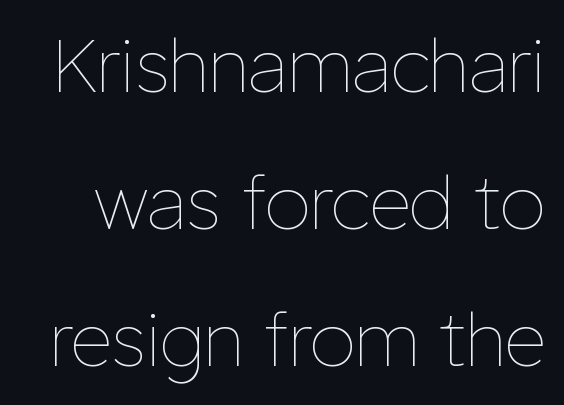
{"italic": "no", "bold": "no", "weight": "thin", "width": "normal", "stroke_contrast": "low", "x_height": "medium", "monospaced": "no", "underline": "no", "line_spacing_ratio": 1.88, "letter_spacing": "normal", "letter_spacing_em": 0.0, "glyph_px": 73}
